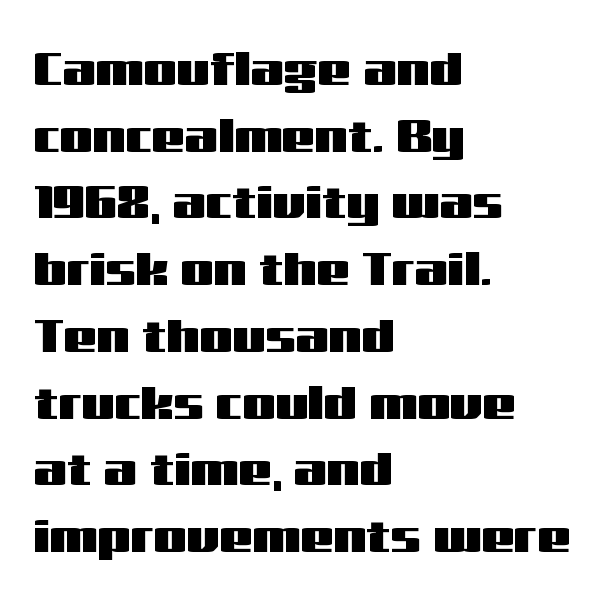
Observe the absence of serifs on each vertical stroke in this sample. The type sits square on the baseline with zero lean. One-word summary of the alignment: left. The passage shown is typed in a proportional face where columns would drift. The designer left line spacing at the default.
